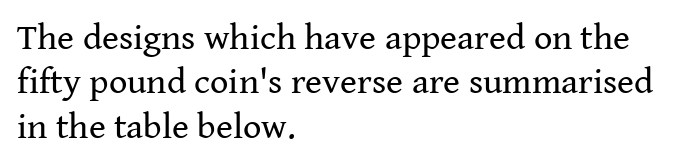
Q: Is the text bold? A: No.
Q: Is the text italic (slanted)? A: No, it is upright.
Q: Is the typeface a serif or a sans-serif typeface? A: Serif.
Q: Is the text underlined? A: No.
Q: How is the paragraph aligned? A: Left-aligned.
Q: Is the spacing between letters normal or unusually wide? A: Normal.
Q: Width (condensed, normal, or wide)? A: Normal.
Q: Stroke contrast? A: Medium.
Q: x-height? A: Medium.
Q: Monospaced? A: No.
